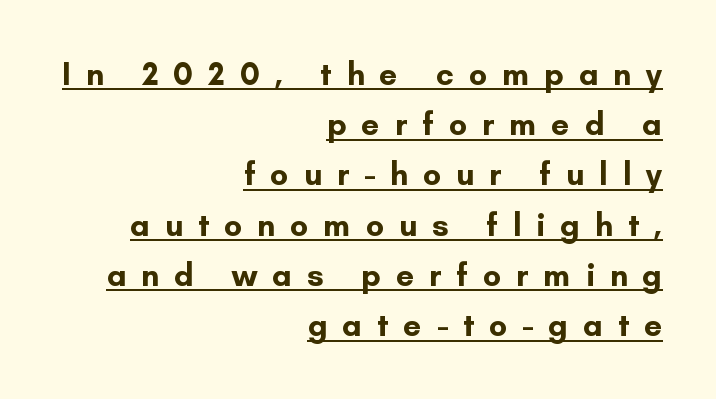
Letterform terminals end flat and unadorned throughout the passage. Caption: multi-line text, flush right, ragged left. This sample has the flowing, uneven cadence of proportional lettering. The font's upright variant was chosen for this text. A normal amount of white space separates one row of letters from the next. The gaps between neighbouring characters are conspicuously large.
